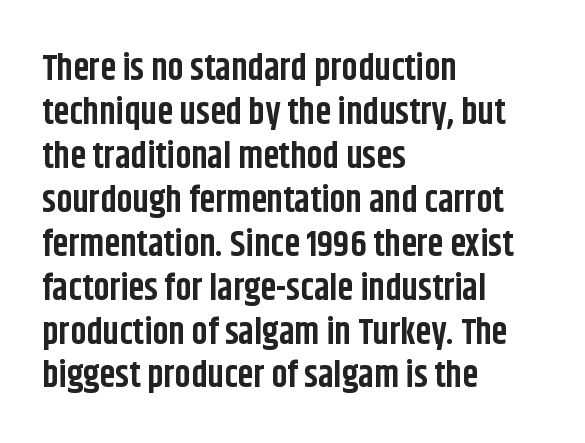
A typesetter would call this proportional, since set widths differ per character. It's the straight-up-and-down kind of type. How are the letters spaced? Ordinarily, with no added tracking. The setting favours the left margin, as ordinary paragraphs usually do. Lines of text with bare space underneath.
